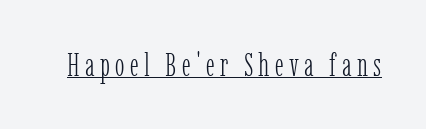
The image shows 32 px light, condensed serif type, upright; set underlined; low stroke contrast and a medium x-height.
